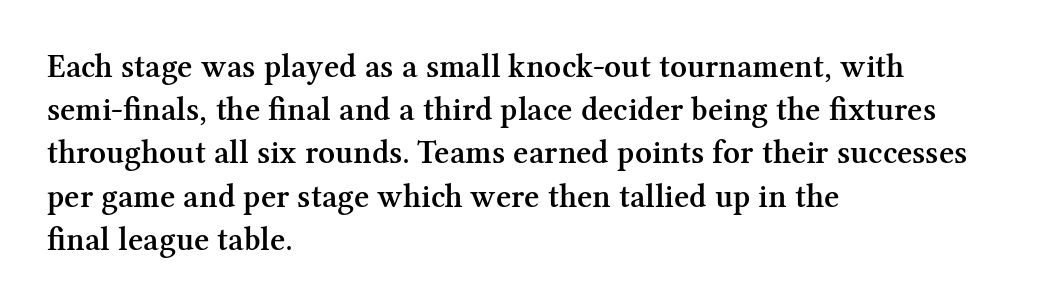
The image shows 33 px semibold serif type, upright; set left-aligned, normal line spacing (1.31x), normal letter spacing, not underlined; medium stroke contrast and a medium x-height.
